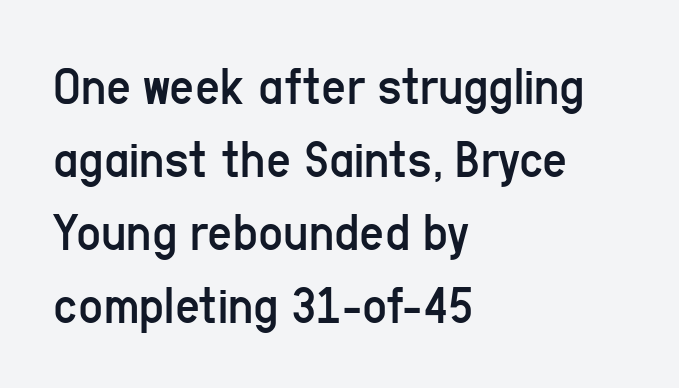
Q: Is the text bold? A: No.
Q: Is the text italic (slanted)? A: No, it is upright.
Q: Is the typeface a serif or a sans-serif typeface? A: Sans-serif.
Q: Is the text underlined? A: No.
Q: How is the paragraph aligned? A: Left-aligned.
Q: Is the spacing between letters normal or unusually wide? A: Normal.
Q: Is the spacing between lines tight, normal or loose? A: Normal.
Q: Width (condensed, normal, or wide)? A: Condensed.
Q: Stroke contrast? A: Low.
Q: x-height? A: Medium.
Q: Monospaced? A: No.
